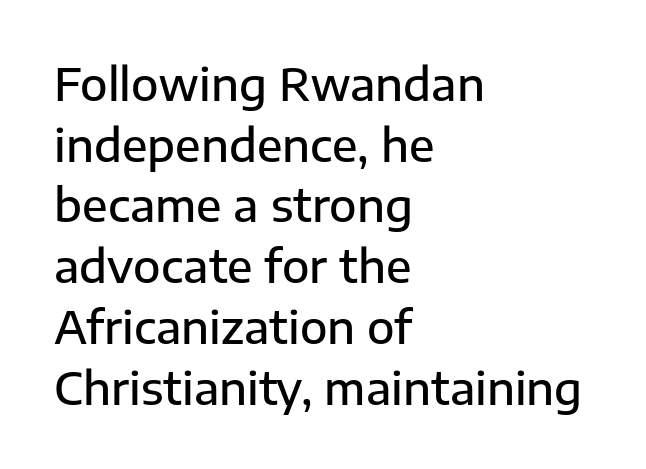
A somewhat darkened texture: the type is semibold rather than bold. Vertically, the passage feels balanced, rows spaced as you'd expect. The rendering anchors every line to the left-hand side. Is the letter spacing exaggerated? No — it looks like the ordinary default. These lines were composed using upright roman letters. The rendering uses natural spacing where letterforms have individual widths.
